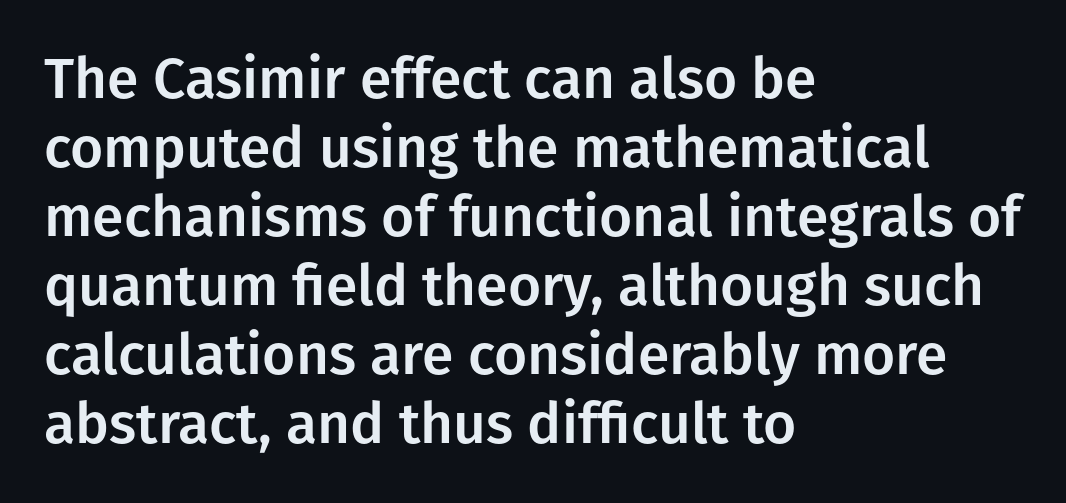
Q: Is the text italic (slanted)? A: No, it is upright.
Q: Is the typeface a serif or a sans-serif typeface? A: Sans-serif.
Q: Is the text underlined? A: No.
Q: How is the paragraph aligned? A: Left-aligned.
Q: Is the spacing between letters normal or unusually wide? A: Normal.
Q: Width (condensed, normal, or wide)? A: Normal.
Q: Stroke contrast? A: Low.
Q: x-height? A: Medium.
Q: Monospaced? A: No.
